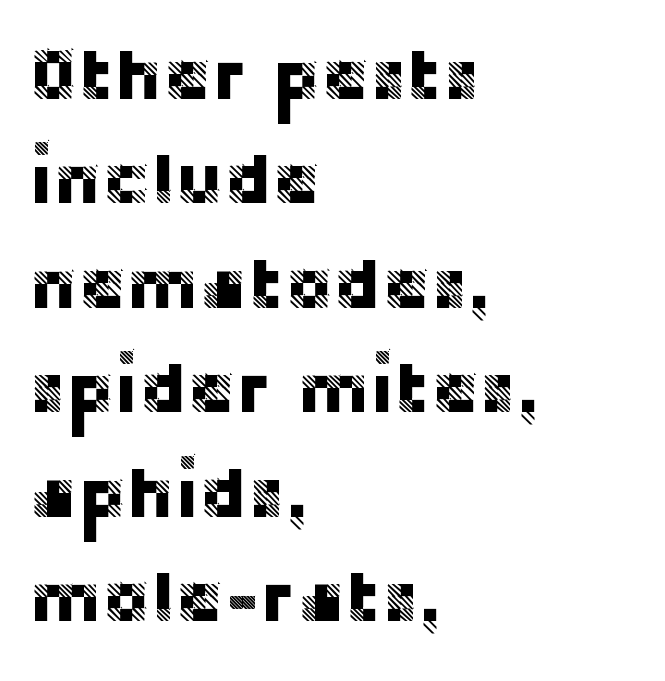
The image shows 73 px sans-serif type, upright; set left-aligned, normal line spacing (1.43x), normal letter spacing, not underlined; low stroke contrast and a large x-height.
